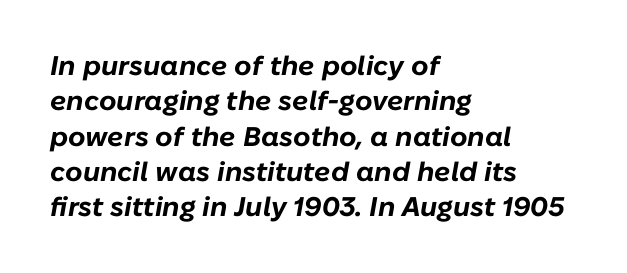
Q: Is the text bold? A: Yes.
Q: Is the text italic (slanted)? A: Yes, it leans right by about 10 degrees.
Q: Is the text underlined? A: No.
Q: How is the paragraph aligned? A: Left-aligned.
Q: Is the spacing between letters normal or unusually wide? A: Normal.
Q: Is the spacing between lines tight, normal or loose? A: Normal.
